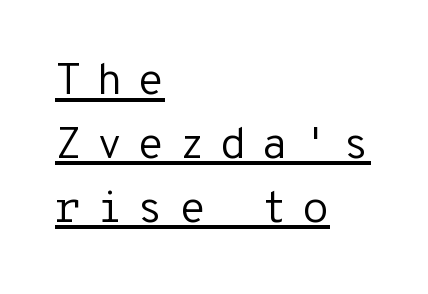
{"serif": "no", "italic": "no", "bold": "no", "weight": "regular", "width": "normal", "stroke_contrast": "low", "x_height": "medium", "monospaced": "yes", "underline": "yes", "align": "left", "line_spacing": "normal", "line_spacing_ratio": 1.45, "letter_spacing": "wide", "letter_spacing_em": 0.32, "glyph_px": 44}
